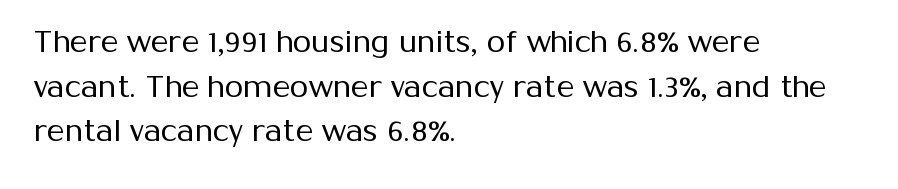
Font category for this specimen: sans-serif. These lines are set flush left with a ragged right edge. Vertical spacing — default. In terms of posture, this sample is upright. Note the varied advance widths — an 'i' is clearly narrower than an 'm'.
